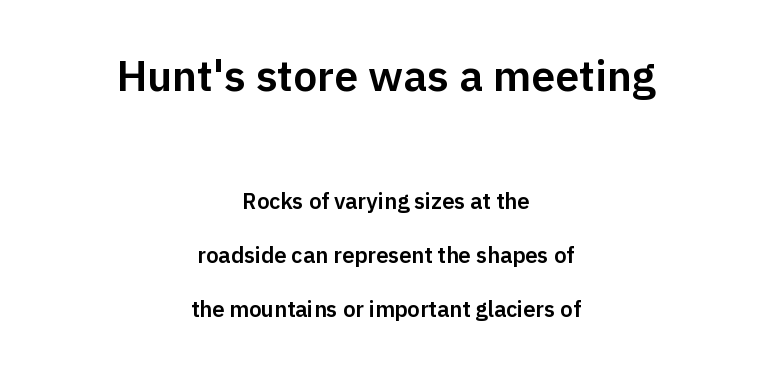
Q: Is the text italic (slanted)? A: No, it is upright.
Q: Is the typeface a serif or a sans-serif typeface? A: Sans-serif.
Q: Is the text underlined? A: No.
Q: How is the paragraph aligned? A: Centered.
Q: Is the spacing between letters normal or unusually wide? A: Normal.
Q: Is the spacing between lines tight, normal or loose? A: Loose.
Q: Which block of text is set in a larger size, the first (top) or the second (bottom)? A: The first (top) one.
Q: Width (condensed, normal, or wide)? A: Normal.
Q: Stroke contrast? A: Low.
Q: x-height? A: Medium.
Q: Monospaced? A: No.
